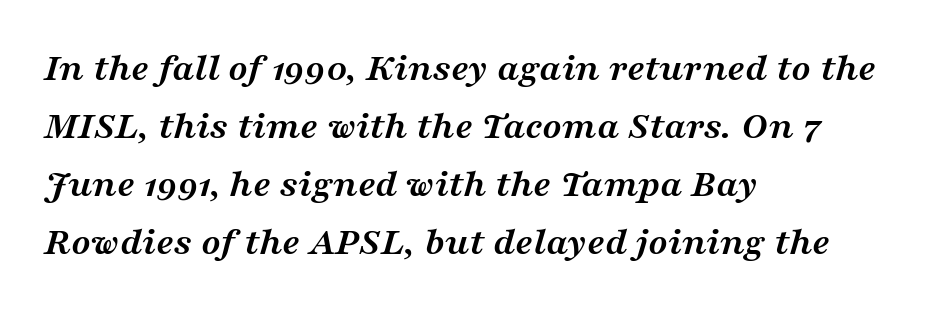
The string is rendered with underlining switched off. Teacher's note: observe the even left margin — that is flush-left alignment. This sample uses plain, unmodified letter spacing. The designer went with a serif here, giving each stem small feet. Heavy, bold letterforms. These lines are rendered in a variable-pitch font.
